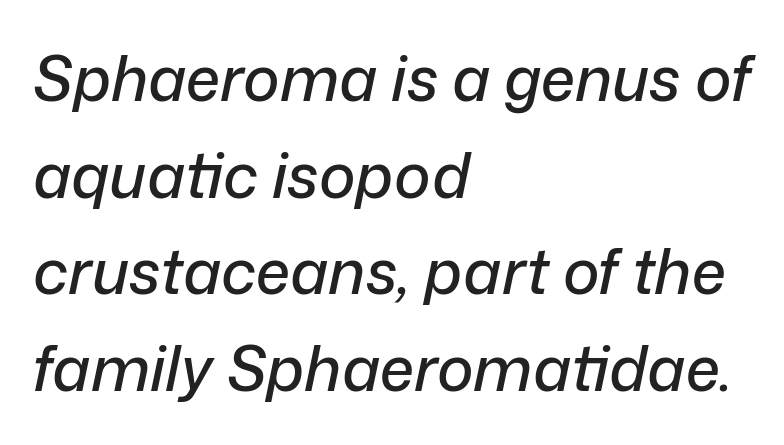
{"italic": "yes", "lean": "right", "slant_degrees": 12, "width": "normal", "stroke_contrast": "low", "x_height": "medium", "monospaced": "no", "underline": "no", "align": "left", "line_spacing": "normal", "line_spacing_ratio": 1.56, "letter_spacing": "normal", "letter_spacing_em": 0.0, "glyph_px": 62}
